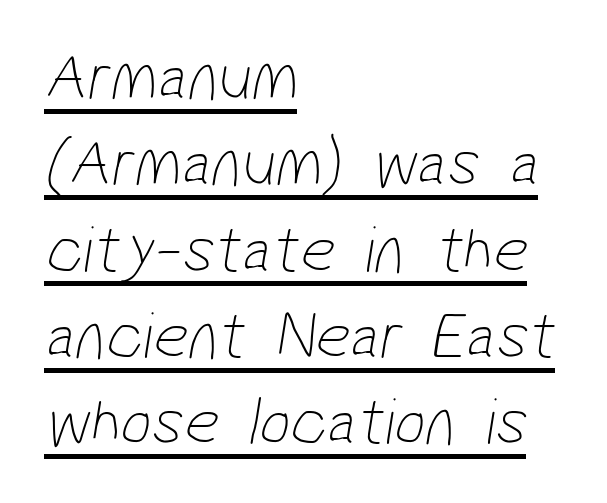
The face used here is proportionally spaced, like ordinary book or web type. Look at the bottom of the vertical strokes: they stop flat, with no serifs. Line spacing here is normal. Nothing unusual about the tracking: characters are spaced as the font intends.
